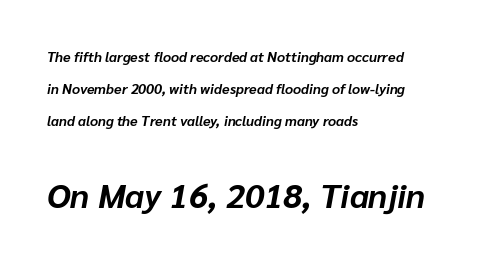
The image shows 34 px bold type, italic (leaning right); set left-aligned, loose line spacing (2.3x), normal letter spacing, not underlined; the second (bottom) block is 2.43x larger; low stroke contrast and a medium x-height.
